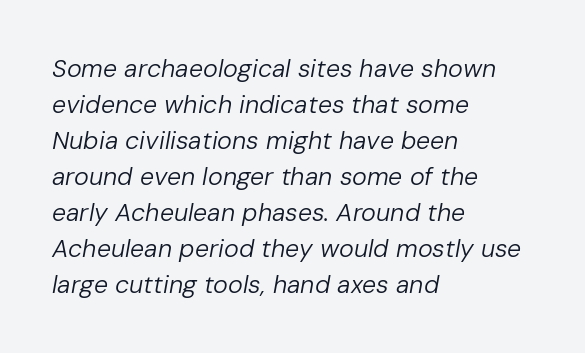
{"italic": "yes", "lean": "right", "slant_degrees": 10, "bold": "no", "underline": "no", "align": "left", "line_spacing": "normal", "line_spacing_ratio": 1.44, "letter_spacing": "normal", "letter_spacing_em": 0.0, "glyph_px": 25}
